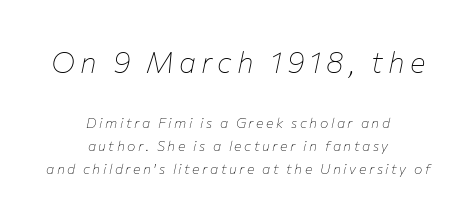
Q: Is the text bold? A: No.
Q: Is the text italic (slanted)? A: Yes, it leans right by about 12 degrees.
Q: Is the text underlined? A: No.
Q: How is the paragraph aligned? A: Centered.
Q: Is the spacing between lines tight, normal or loose? A: Normal.
Q: Which block of text is set in a larger size, the first (top) or the second (bottom)? A: The first (top) one.
Q: Width (condensed, normal, or wide)? A: Normal.
Q: Stroke contrast? A: Low.
Q: x-height? A: Medium.
Q: Monospaced? A: No.
